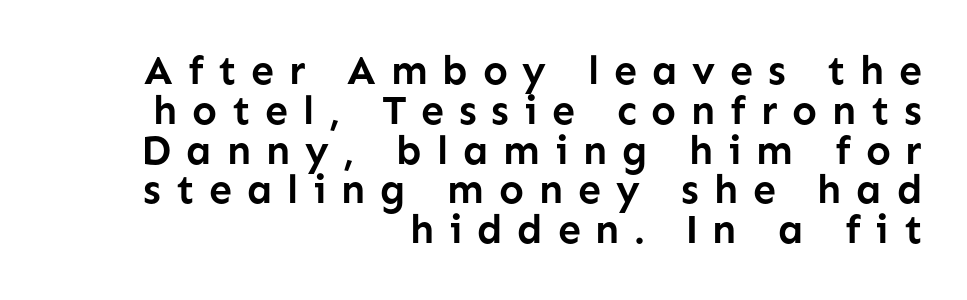
{"serif": "no", "italic": "no", "bold": "yes", "weight": "semibold", "width": "normal", "stroke_contrast": "low", "x_height": "medium", "monospaced": "no", "underline": "no", "align": "right", "line_spacing": "tight", "line_spacing_ratio": 0.97, "letter_spacing": "wide", "letter_spacing_em": 0.36, "glyph_px": 41}
